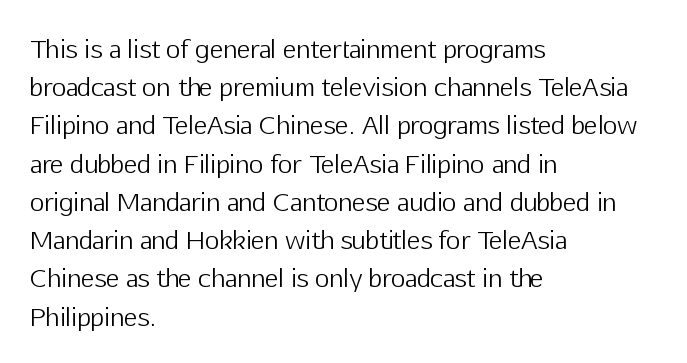
Q: Is the text bold? A: No.
Q: Is the text italic (slanted)? A: No, it is upright.
Q: Is the text underlined? A: No.
Q: How is the paragraph aligned? A: Left-aligned.
Q: Is the spacing between letters normal or unusually wide? A: Normal.
Q: Is the spacing between lines tight, normal or loose? A: Normal.
